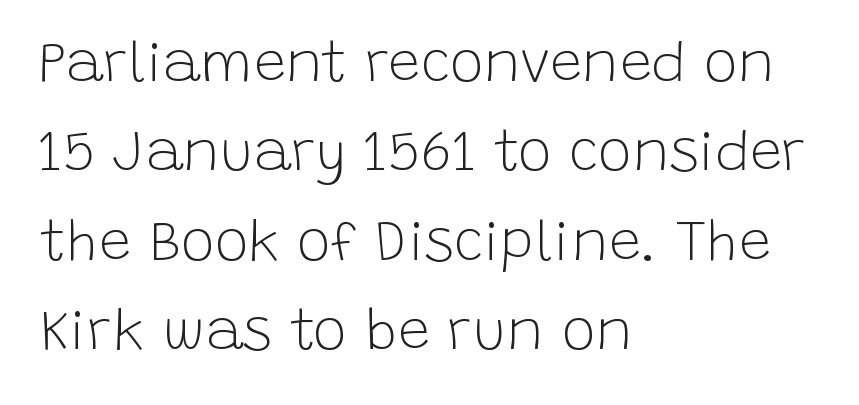
Q: Is the text bold? A: No.
Q: Is the text italic (slanted)? A: No, it is upright.
Q: Is the typeface a serif or a sans-serif typeface? A: Sans-serif.
Q: Is the text underlined? A: No.
Q: How is the paragraph aligned? A: Left-aligned.
Q: Is the spacing between letters normal or unusually wide? A: Normal.
Q: Is the spacing between lines tight, normal or loose? A: Normal.
Q: Width (condensed, normal, or wide)? A: Normal.
Q: Stroke contrast? A: Low.
Q: x-height? A: Large.
Q: Monospaced? A: No.
